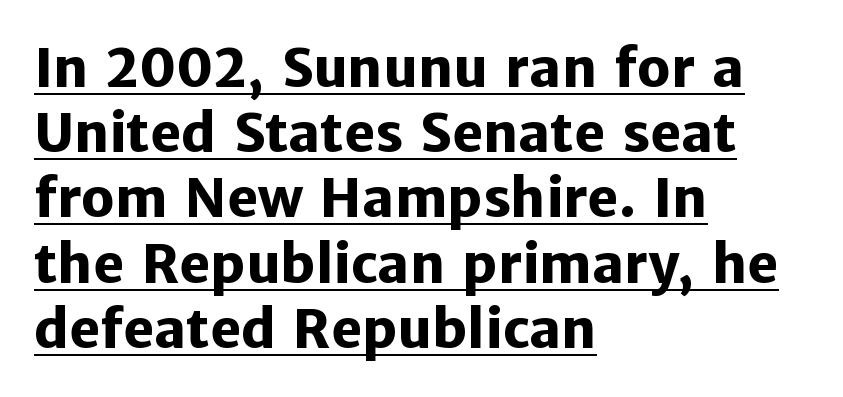
Q: Is the text bold? A: Yes.
Q: Is the text italic (slanted)? A: No, it is upright.
Q: Is the typeface a serif or a sans-serif typeface? A: Sans-serif.
Q: Is the text underlined? A: Yes.
Q: How is the paragraph aligned? A: Left-aligned.
Q: Is the spacing between letters normal or unusually wide? A: Normal.
Q: Width (condensed, normal, or wide)? A: Normal.
Q: Stroke contrast? A: Low.
Q: x-height? A: Medium.
Q: Monospaced? A: No.
